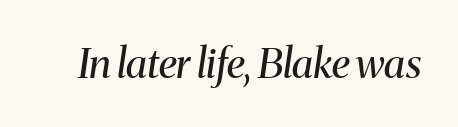
{"serif": "yes", "italic": "yes", "lean": "right", "slant_degrees": 8, "bold": "no", "weight": "regular", "width": "normal", "stroke_contrast": "medium", "x_height": "medium", "monospaced": "no", "underline": "no", "letter_spacing": "normal", "letter_spacing_em": 0.0, "glyph_px": 41}
